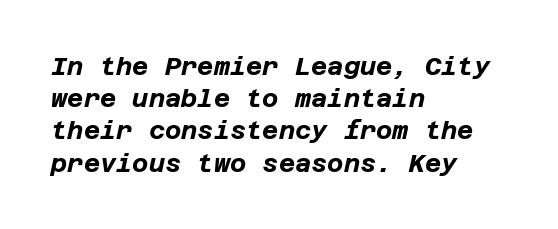
{"italic": "yes", "lean": "right", "slant_degrees": 12, "bold": "yes", "underline": "no", "align": "left", "line_spacing": "normal", "line_spacing_ratio": 1.29, "letter_spacing": "normal", "letter_spacing_em": 0.0, "glyph_px": 25}
